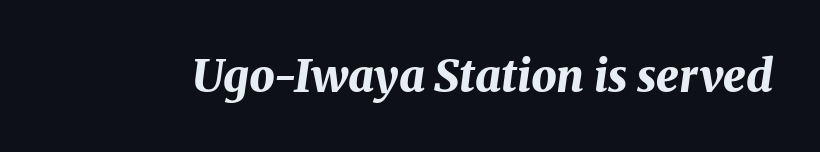
Is this a fixed-width face? No — the glyphs have proportional, varying widths. Plain, unruled lines of type. Students, note that the glyphs here touch the page at normal intervals. An italicized treatment has been applied to the whole sample.
